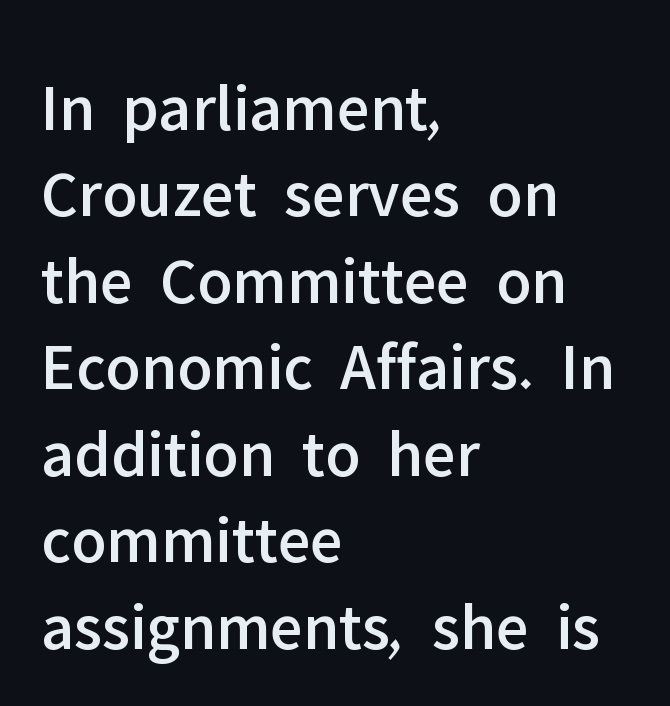
The image shows 67 px sans-serif type, upright; set left-aligned, normal line spacing (1.29x), normal letter spacing, not underlined; low stroke contrast and a medium x-height.
